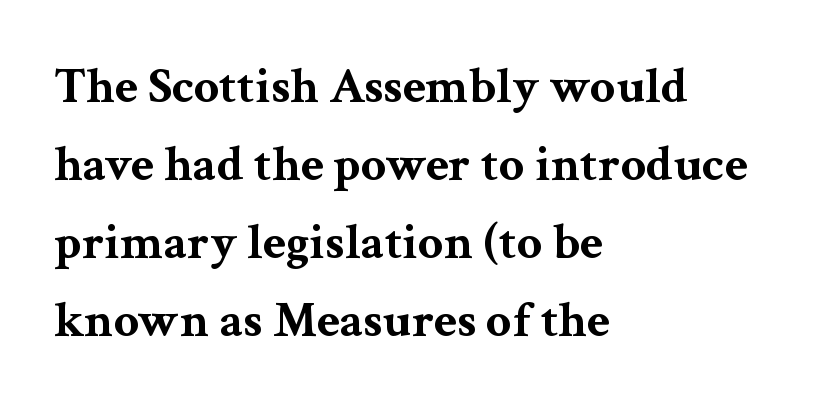
{"serif": "yes", "italic": "no", "bold": "yes", "weight": "bold", "width": "wide", "stroke_contrast": "medium", "x_height": "medium", "monospaced": "no", "underline": "no", "align": "left", "line_spacing": "normal", "line_spacing_ratio": 1.56, "letter_spacing": "normal", "letter_spacing_em": 0.0, "glyph_px": 50}
